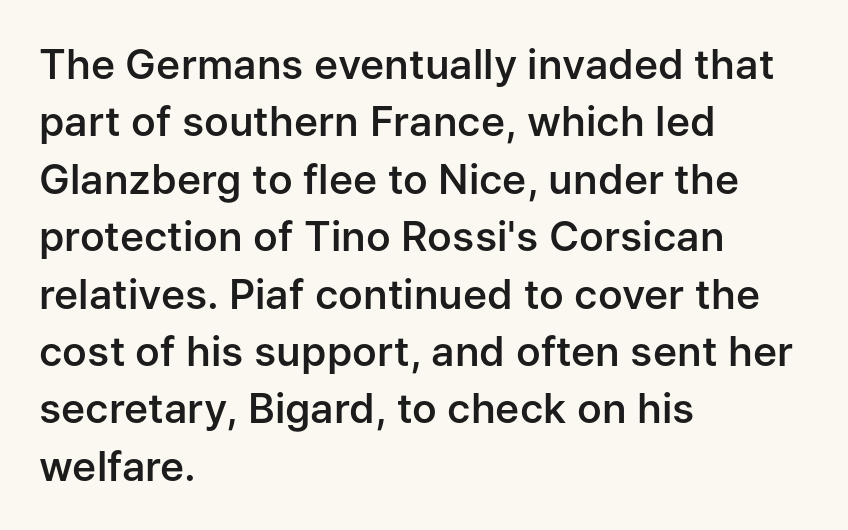
Left-aligned paragraph, ragged on the right. Honestly, there is no underline to notice here at all. Notice how descenders clear the ascenders below comfortably — that's standard leading. You can tell from the bare stems that sans-serif type was used. Note the varied advance widths — an 'i' is clearly narrower than an 'm'. On the weight axis this lands at semibold, roughly 600.
